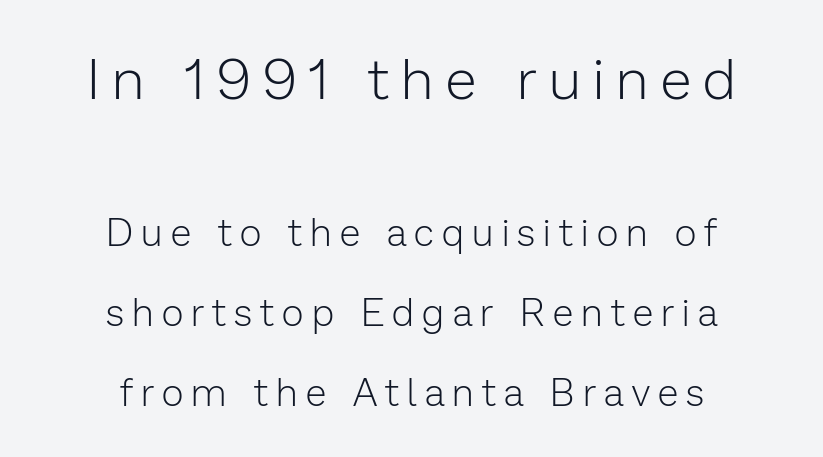
{"serif": "no", "italic": "no", "bold": "no", "weight": "light", "width": "normal", "stroke_contrast": "low", "x_height": "medium", "monospaced": "no", "underline": "no", "align": "center", "line_spacing": "loose", "line_spacing_ratio": 2.11, "letter_spacing": "wide", "letter_spacing_em": 0.22, "larger_block": "first", "size_ratio": 1.5, "glyph_px": 57}
